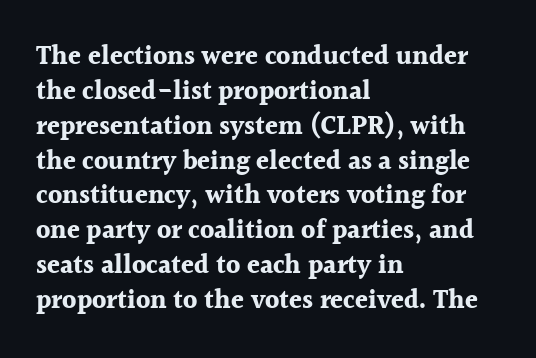
The image shows 26 px bold type, upright; set left-aligned, normal line spacing (1.34x), normal letter spacing, not underlined.
